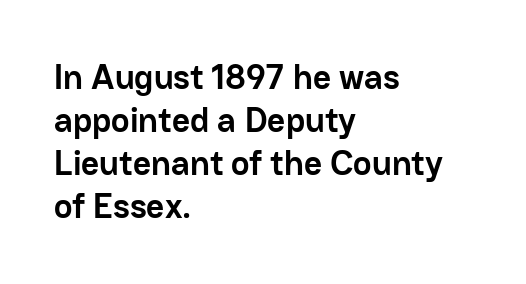
The image shows 35 px semibold sans-serif type, upright; set left-aligned, line spacing 1.23x, normal letter spacing, not underlined; low stroke contrast and a medium x-height.
